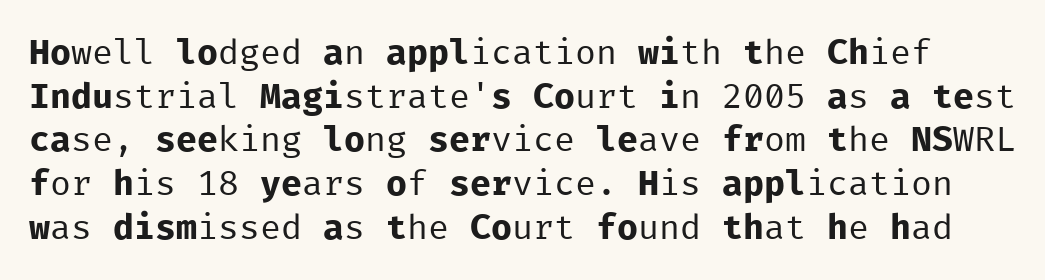
Q: Is the text bold? A: No.
Q: Is the text italic (slanted)? A: No, it is upright.
Q: Is the typeface a serif or a sans-serif typeface? A: Sans-serif.
Q: Is the text underlined? A: No.
Q: Is the spacing between letters normal or unusually wide? A: Normal.
Q: Is the spacing between lines tight, normal or loose? A: Normal.
Q: Width (condensed, normal, or wide)? A: Normal.
Q: Stroke contrast? A: Low.
Q: x-height? A: Medium.
Q: Monospaced? A: Yes.
